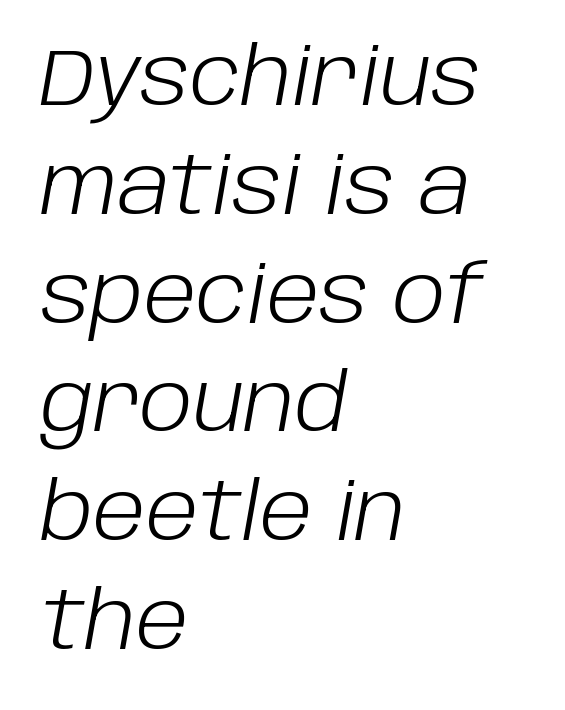
Q: Is the text bold? A: No.
Q: Is the text italic (slanted)? A: Yes, it leans right by about 10 degrees.
Q: Is the text underlined? A: No.
Q: How is the paragraph aligned? A: Left-aligned.
Q: Is the spacing between letters normal or unusually wide? A: Normal.
Q: Is the spacing between lines tight, normal or loose? A: Normal.
Q: Width (condensed, normal, or wide)? A: Normal.
Q: Stroke contrast? A: Low.
Q: x-height? A: Large.
Q: Monospaced? A: No.
